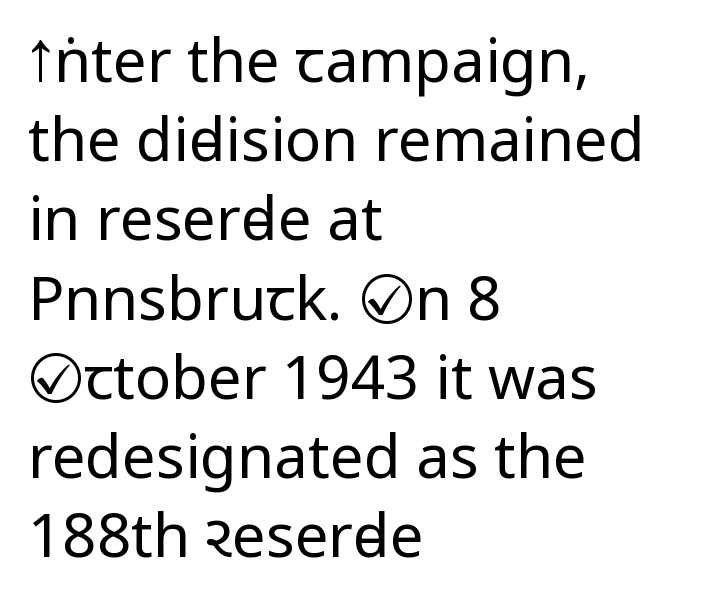
{"serif": "no", "italic": "no", "bold": "no", "weight": "regular", "width": "condensed", "stroke_contrast": "low", "x_height": "large", "monospaced": "no", "underline": "no", "align": "left", "line_spacing": "normal", "line_spacing_ratio": 1.32, "letter_spacing": "normal", "letter_spacing_em": 0.0, "glyph_px": 60}
